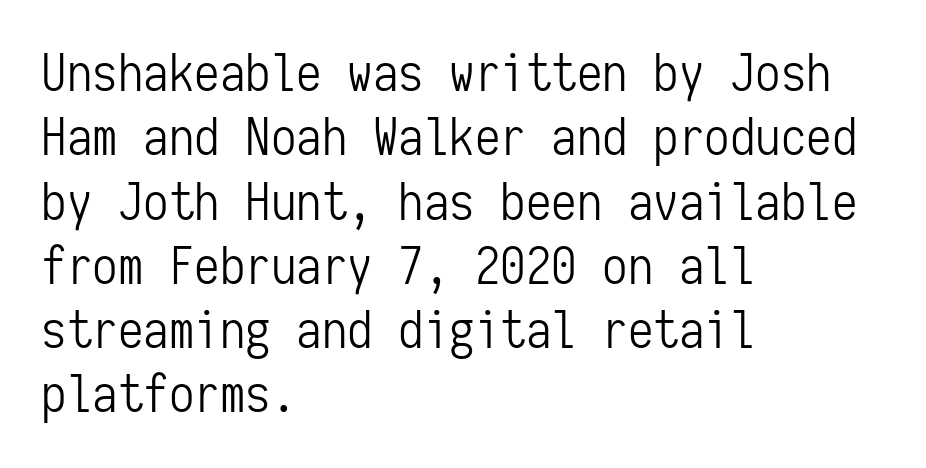
Q: Is the text bold? A: No.
Q: Is the text italic (slanted)? A: No, it is upright.
Q: Is the typeface a serif or a sans-serif typeface? A: Sans-serif.
Q: Is the text underlined? A: No.
Q: How is the paragraph aligned? A: Left-aligned.
Q: Is the spacing between letters normal or unusually wide? A: Normal.
Q: Is the spacing between lines tight, normal or loose? A: Normal.
Q: Width (condensed, normal, or wide)? A: Condensed.
Q: Stroke contrast? A: Low.
Q: x-height? A: Medium.
Q: Monospaced? A: Yes.
